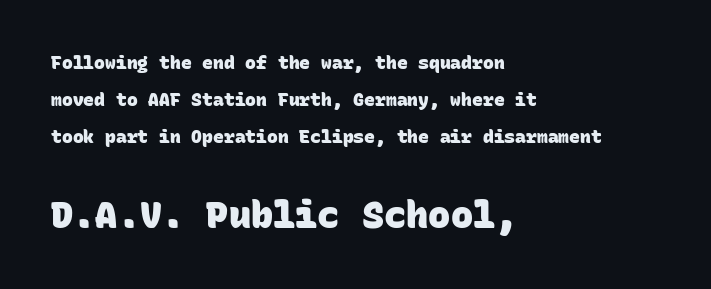
The image shows 37 px heavy sans-serif type, monospaced; set left-aligned, loose line spacing (2.06x), normal letter spacing, not underlined; the second (bottom) block is 2.06x larger; low stroke contrast and a large x-height.
